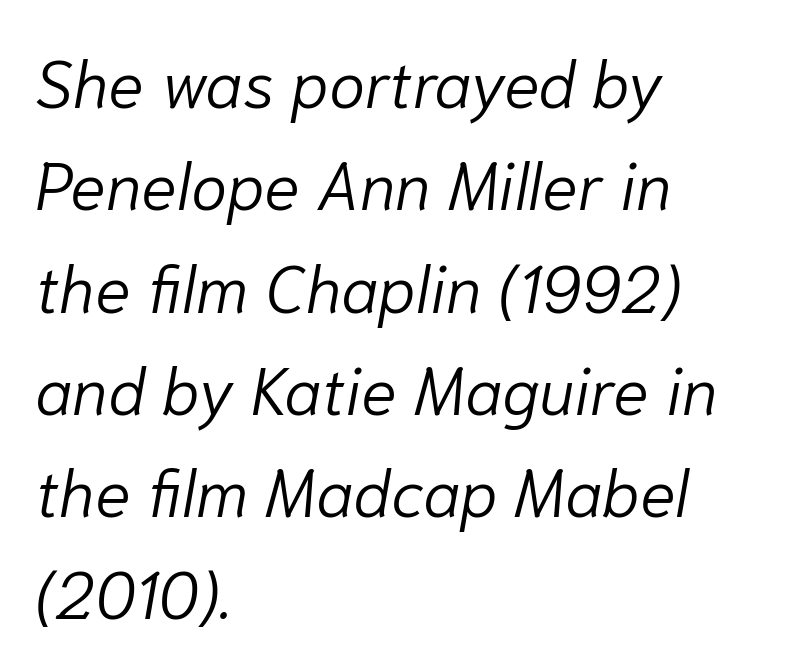
Tall strokes in this sample are angled rather than plumb. Letters have the restrained weight of plain body copy at most. Default kerning and tracking; the words read as compact shapes. The passage shown is not underscored anywhere.
